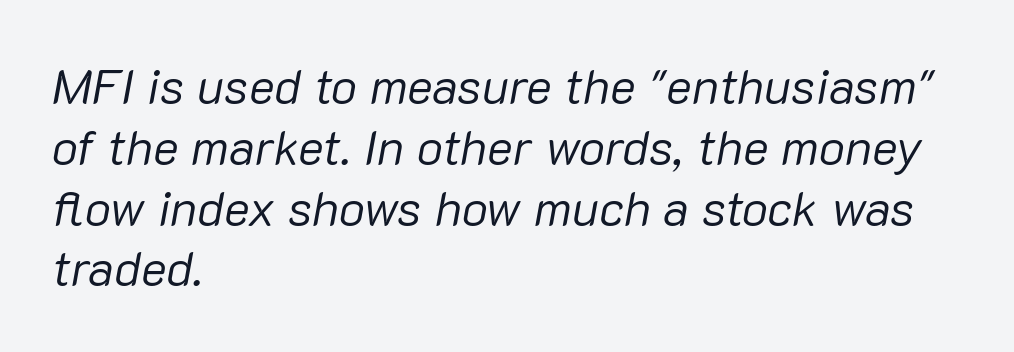
Q: Is the text bold? A: No.
Q: Is the text italic (slanted)? A: Yes, it leans right by about 10 degrees.
Q: Is the text underlined? A: No.
Q: How is the paragraph aligned? A: Left-aligned.
Q: Is the spacing between letters normal or unusually wide? A: Normal.
Q: Width (condensed, normal, or wide)? A: Normal.
Q: Stroke contrast? A: Low.
Q: x-height? A: Medium.
Q: Monospaced? A: No.
